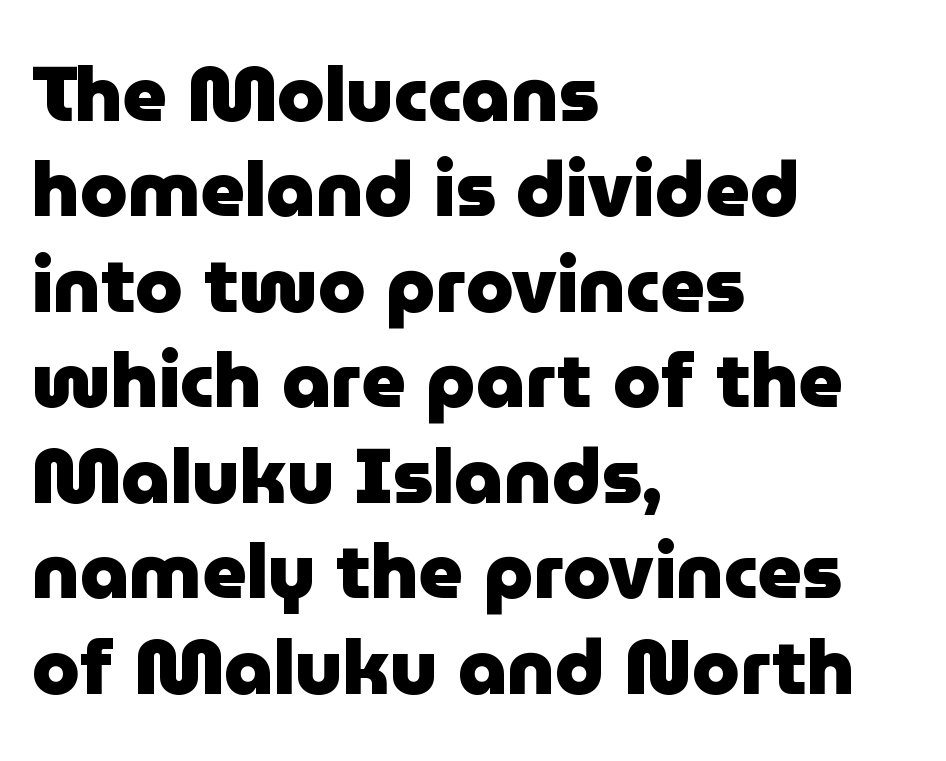
Q: Is the text bold? A: Yes.
Q: Is the text italic (slanted)? A: No, it is upright.
Q: Is the typeface a serif or a sans-serif typeface? A: Sans-serif.
Q: Is the text underlined? A: No.
Q: How is the paragraph aligned? A: Left-aligned.
Q: Is the spacing between letters normal or unusually wide? A: Normal.
Q: Width (condensed, normal, or wide)? A: Normal.
Q: Stroke contrast? A: Low.
Q: x-height? A: Medium.
Q: Monospaced? A: No.
